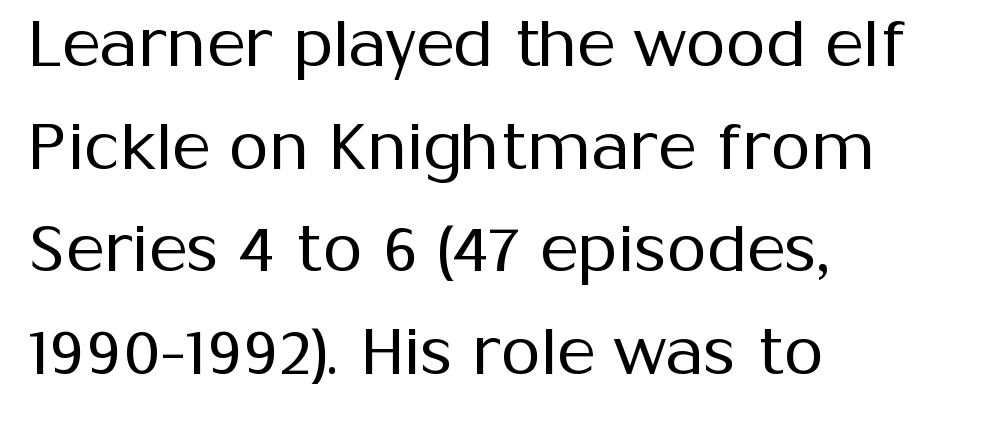
The image shows 65 px regular-weight sans-serif type, upright; set left-aligned, normal line spacing (1.58x), normal letter spacing, not underlined; medium stroke contrast and a medium x-height.
